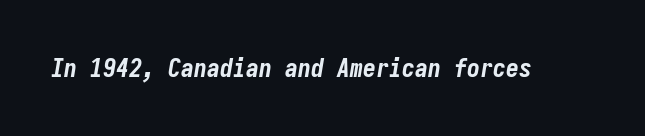
{"italic": "yes", "lean": "right", "slant_degrees": 9, "bold": "yes", "underline": "no", "letter_spacing": "normal", "letter_spacing_em": 0.0, "glyph_px": 26}
